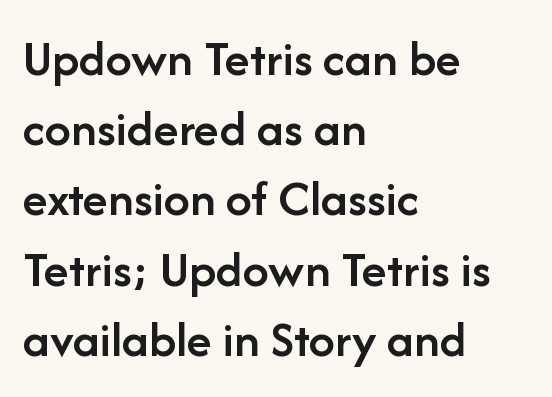
The image shows 52 px semibold sans-serif type, upright; set left-aligned, normal line spacing (1.35x), normal letter spacing, not underlined; low stroke contrast and a medium x-height.
